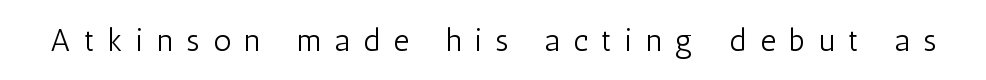
The image shows 31 px light, condensed sans-serif type, upright; set unusually wide letter spacing (+0.44 em), not underlined; low stroke contrast and a medium x-height.
